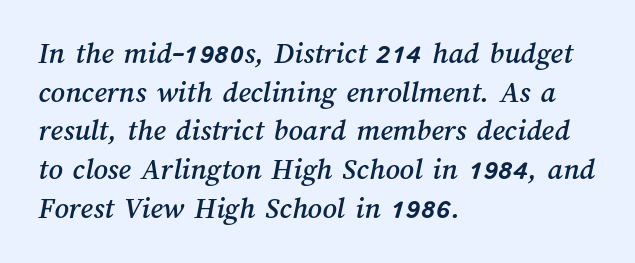
Q: Is the text underlined? A: No.
Q: How is the paragraph aligned? A: Left-aligned.
Q: Is the spacing between letters normal or unusually wide? A: Normal.
Q: Is the spacing between lines tight, normal or loose? A: Normal.
Q: Width (condensed, normal, or wide)? A: Normal.
Q: Stroke contrast? A: Medium.
Q: x-height? A: Medium.
Q: Monospaced? A: No.
